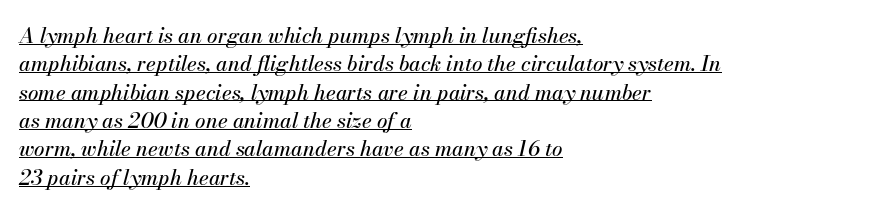
{"italic": "yes", "lean": "right", "slant_degrees": 13, "underline": "yes", "align": "left", "line_spacing": "normal", "line_spacing_ratio": 1.35, "letter_spacing": "normal", "letter_spacing_em": 0.0, "glyph_px": 21}
